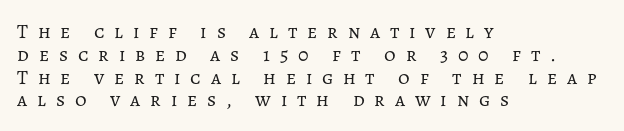
Nope, not italic — everything's standing straight. Is the type heavy? It reads as light-to-regular instead. Only glyphs here, with clear space below each row. Compared with typical body copy, the letter spacing here is much looser. Line starts are locked; line ends wander. The block of text is dense from top to bottom, with scant space between rows.
